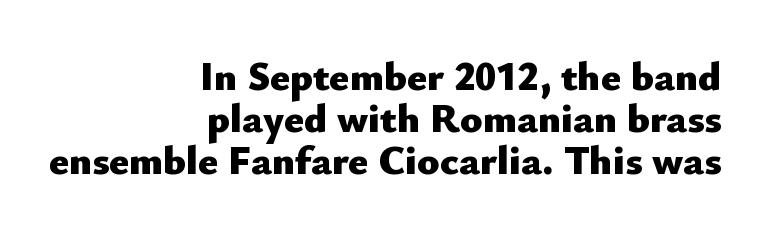
Q: Is the text bold? A: Yes.
Q: Is the text italic (slanted)? A: No, it is upright.
Q: Is the typeface a serif or a sans-serif typeface? A: Sans-serif.
Q: Is the text underlined? A: No.
Q: How is the paragraph aligned? A: Right-aligned.
Q: Is the spacing between letters normal or unusually wide? A: Normal.
Q: Is the spacing between lines tight, normal or loose? A: Tight.
Q: Width (condensed, normal, or wide)? A: Normal.
Q: Stroke contrast? A: Low.
Q: x-height? A: Small.
Q: Monospaced? A: No.
